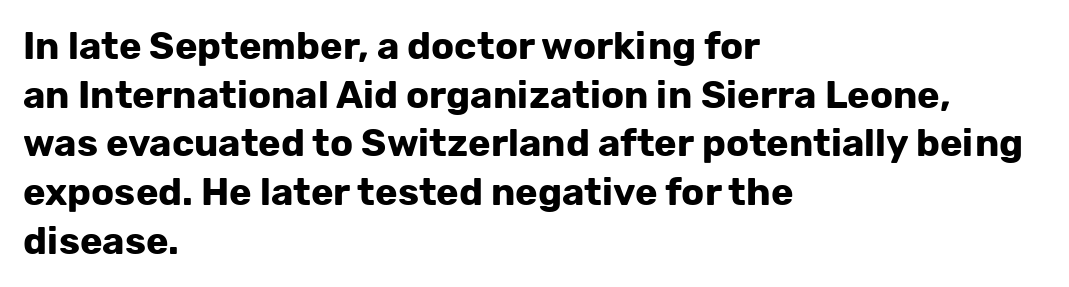
The image shows 38 px bold sans-serif type, upright; set left-aligned, normal line spacing (1.28x), normal letter spacing, not underlined; low stroke contrast and a medium x-height.
